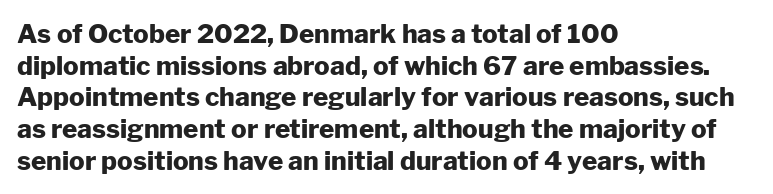
Q: Is the text bold? A: Yes.
Q: Is the text italic (slanted)? A: No, it is upright.
Q: Is the text underlined? A: No.
Q: How is the paragraph aligned? A: Left-aligned.
Q: Is the spacing between letters normal or unusually wide? A: Normal.
